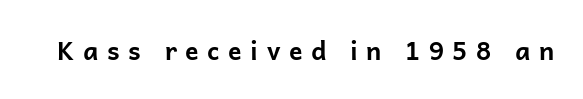
{"italic": "no", "bold": "yes", "underline": "no", "letter_spacing": "wide", "letter_spacing_em": 0.34, "glyph_px": 25}
